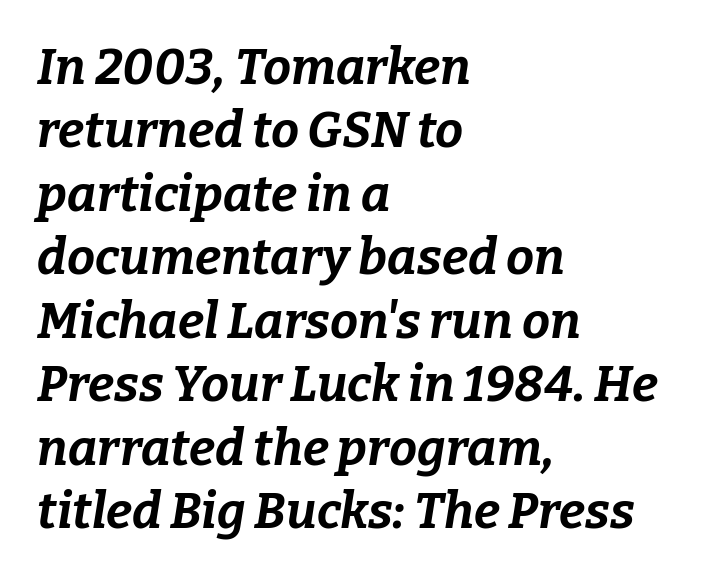
These lines are rendered in a variable-pitch font. The lettering tilts uniformly, giving the passage an italic look. Typographic density is high because the face is bold. Horizontally, the lines are justified to the leading edge only. A typesetter would call this leading conventional body-copy spacing. Words appear dense and cohesive because spacing is normal.
